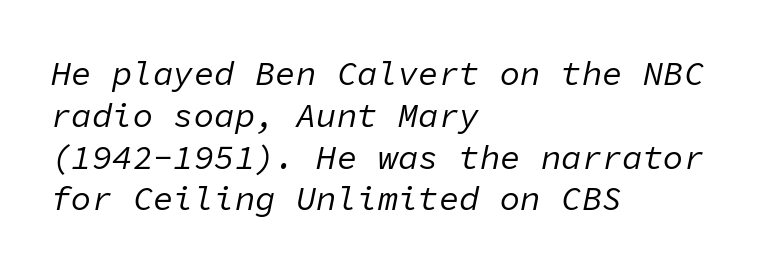
{"italic": "yes", "lean": "right", "slant_degrees": 11, "bold": "no", "weight": "regular", "width": "normal", "stroke_contrast": "low", "x_height": "medium", "monospaced": "yes", "underline": "no", "align": "left", "line_spacing_ratio": 1.23, "letter_spacing": "normal", "letter_spacing_em": 0.0, "glyph_px": 34}
